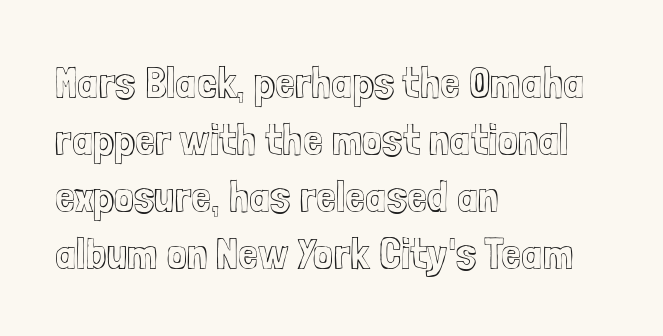
The image shows 45 px condensed type, upright; set left-aligned, normal line spacing (1.27x), normal letter spacing, not underlined; a medium x-height.
